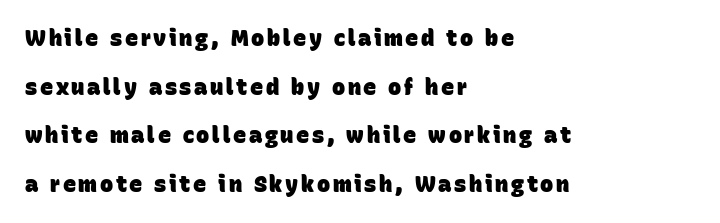
The image shows 22 px bold type; set left-aligned, loose line spacing (2.21x), not underlined.
